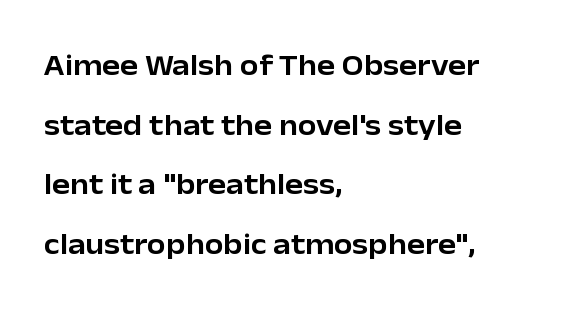
Q: Is the text italic (slanted)? A: No, it is upright.
Q: Is the typeface a serif or a sans-serif typeface? A: Sans-serif.
Q: Is the text underlined? A: No.
Q: How is the paragraph aligned? A: Left-aligned.
Q: Is the spacing between letters normal or unusually wide? A: Normal.
Q: Is the spacing between lines tight, normal or loose? A: Loose.
Q: Width (condensed, normal, or wide)? A: Normal.
Q: Stroke contrast? A: Low.
Q: x-height? A: Medium.
Q: Monospaced? A: No.
